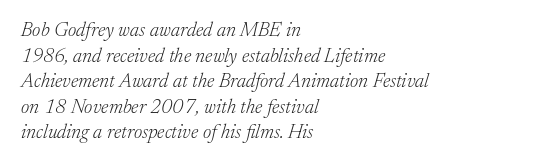
The image shows 20 px text type, italic (leaning right); set left-aligned, normal line spacing (1.28x), normal letter spacing, not underlined.
